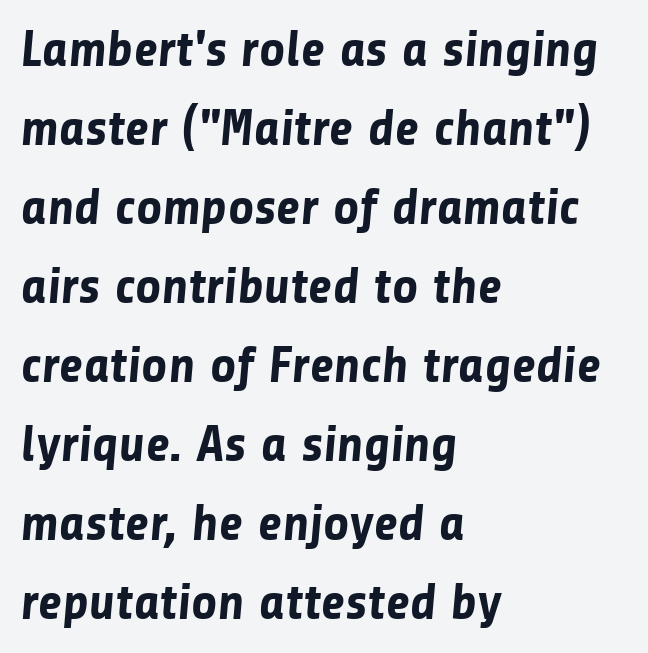
This sample uses plain, unmodified letter spacing. One glance says typical: line gaps are just what's usual. These lines are set flush left with a ragged right edge. Descender tails drop into unmarked territory. The letters advance in unequal steps, a hallmark of proportional type.
